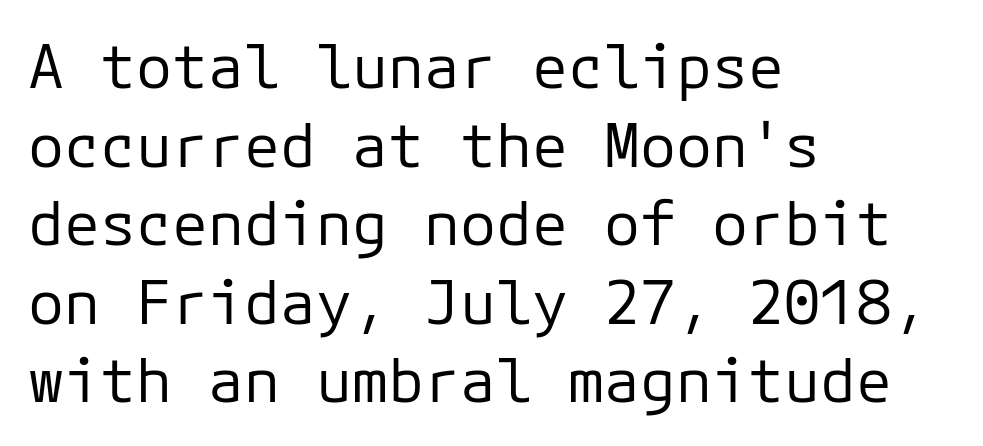
Honestly, the row spacing looks completely unremarkable. The glyphs in this specimen are sans serif. A student would call this left alignment; a typographer would say flush left, rag right. Nobody touched the tracking dial on this one.
